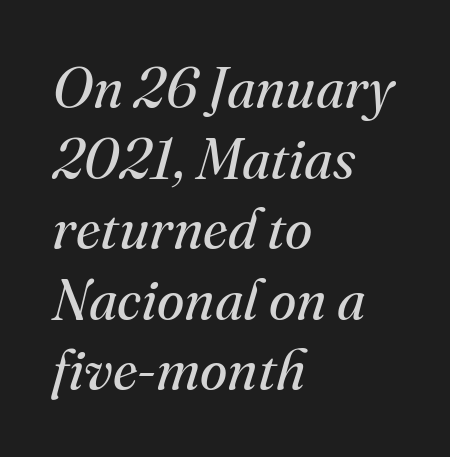
The image shows 56 px regular-weight serif type, italic (leaning right); set left-aligned, normal line spacing (1.26x), normal letter spacing, not underlined; medium stroke contrast and a small x-height.
